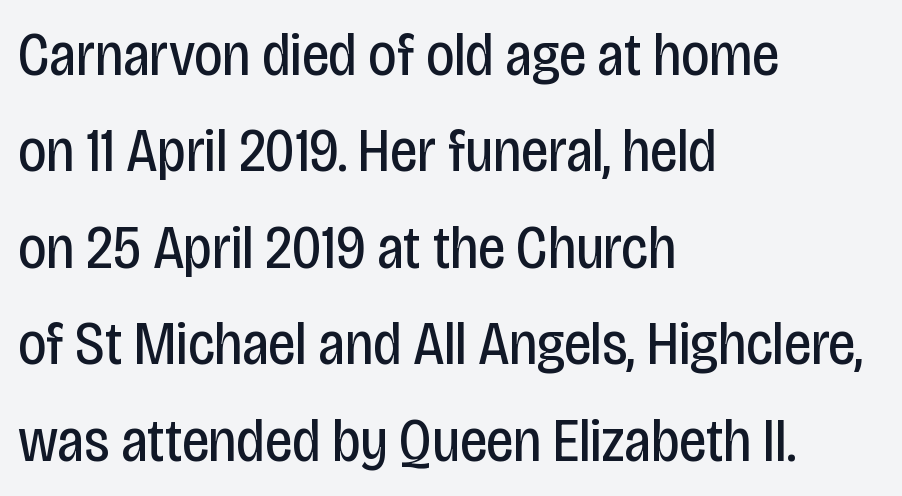
The image shows 61 px regular-weight, condensed sans-serif type, upright; set left-aligned, normal line spacing (1.58x), normal letter spacing, not underlined; low stroke contrast and a large x-height.
